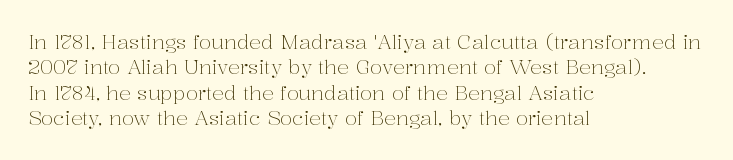
The rows are spaced the way most documents space them. Weight: in the light-to-regular range. Each word holds together tightly as a unit, with standard inter-letter gaps. Nobody drew a line under any word here.
